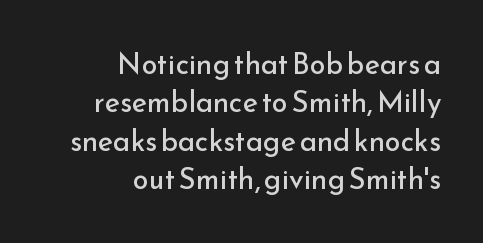
Q: Is the text bold? A: No.
Q: Is the text italic (slanted)? A: No, it is upright.
Q: Is the typeface a serif or a sans-serif typeface? A: Sans-serif.
Q: Is the text underlined? A: No.
Q: How is the paragraph aligned? A: Right-aligned.
Q: Is the spacing between letters normal or unusually wide? A: Normal.
Q: Is the spacing between lines tight, normal or loose? A: Normal.
Q: Width (condensed, normal, or wide)? A: Normal.
Q: Stroke contrast? A: Low.
Q: x-height? A: Small.
Q: Monospaced? A: No.
